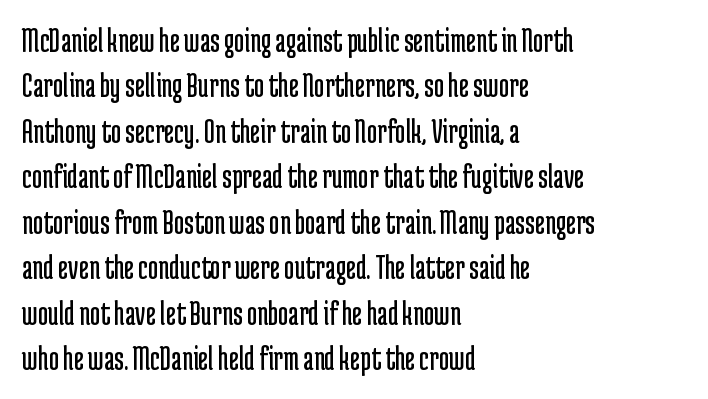
{"serif": "no", "italic": "no", "bold": "no", "weight": "regular", "width": "condensed", "stroke_contrast": "low", "x_height": "medium", "monospaced": "no", "underline": "no", "align": "left", "line_spacing": "normal", "line_spacing_ratio": 1.3, "letter_spacing": "normal", "letter_spacing_em": 0.0, "glyph_px": 35}
